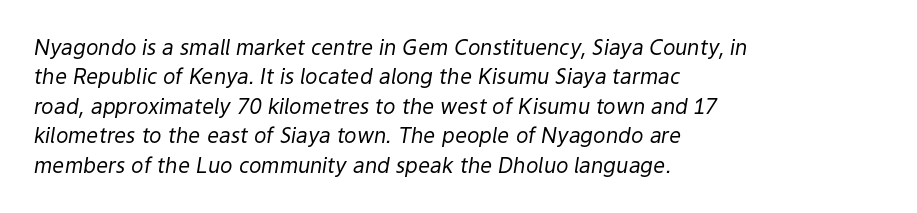
In terms of letterspacing, this is plain default setting. Descenders are the only things crossing below the line. Every character sits at an angle, as italics do. Is the block centered? No — it sits flush against the left margin. Stems here are at most as thick as an everyday book face.
